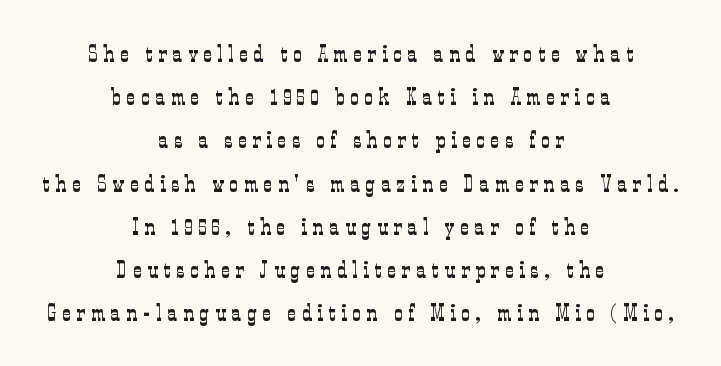
Loose tracking; the words dissolve into strings of separated letters. This rendering uses center alignment, leaving both contours irregular but symmetric. A roman cut, with each character standing at attention. Beneath every word, the page is bare. Vertical stems look standard width or narrower in stroke.
